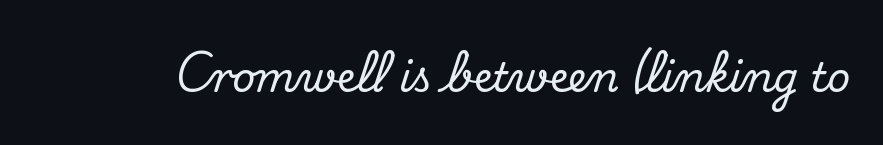
The image shows 40 px serif type; set normal letter spacing, not underlined; medium stroke contrast and a small x-height.
